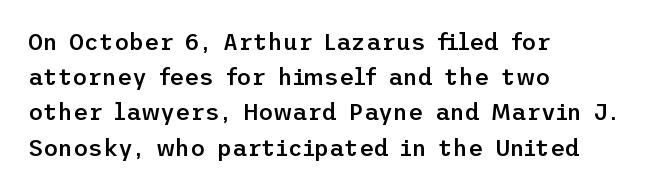
{"italic": "no", "bold": "semi", "underline": "no", "align": "left", "line_spacing": "normal", "line_spacing_ratio": 1.53, "letter_spacing": "normal", "letter_spacing_em": 0.0, "glyph_px": 23}
